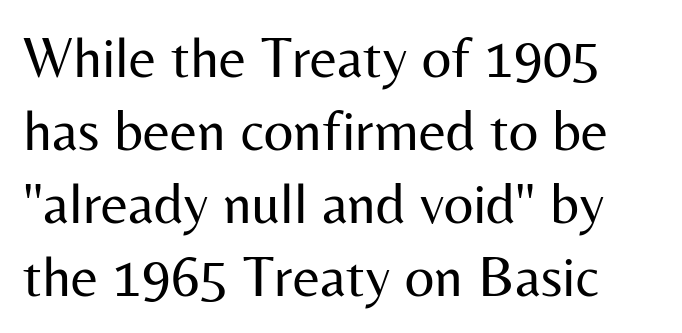
{"serif": "no", "italic": "no", "bold": "no", "weight": "regular", "width": "normal", "stroke_contrast": "medium", "x_height": "medium", "monospaced": "no", "underline": "no", "line_spacing": "normal", "line_spacing_ratio": 1.26, "letter_spacing": "normal", "letter_spacing_em": 0.0, "glyph_px": 58}
